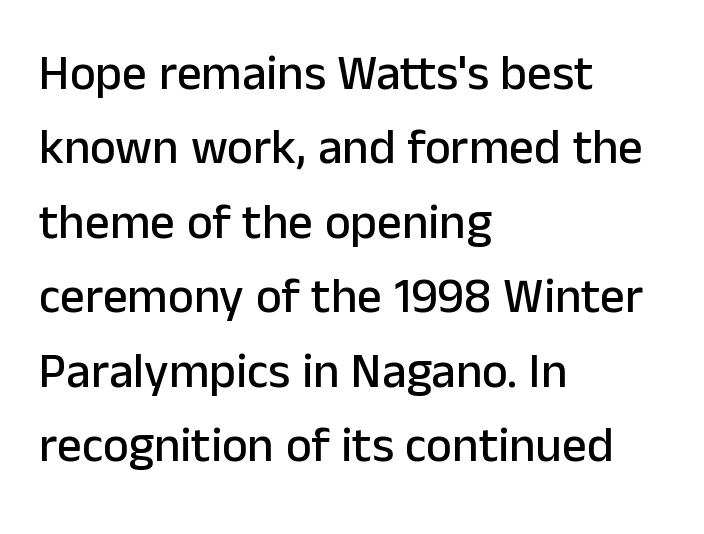
The image shows 49 px sans-serif type, upright; set left-aligned, normal line spacing (1.52x), normal letter spacing, not underlined; low stroke contrast and a medium x-height.
